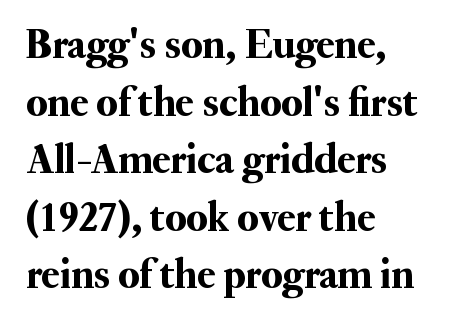
Q: Is the text italic (slanted)? A: No, it is upright.
Q: Is the typeface a serif or a sans-serif typeface? A: Serif.
Q: Is the text underlined? A: No.
Q: How is the paragraph aligned? A: Left-aligned.
Q: Is the spacing between letters normal or unusually wide? A: Normal.
Q: Is the spacing between lines tight, normal or loose? A: Normal.
Q: Width (condensed, normal, or wide)? A: Normal.
Q: Stroke contrast? A: Medium.
Q: x-height? A: Small.
Q: Monospaced? A: No.
